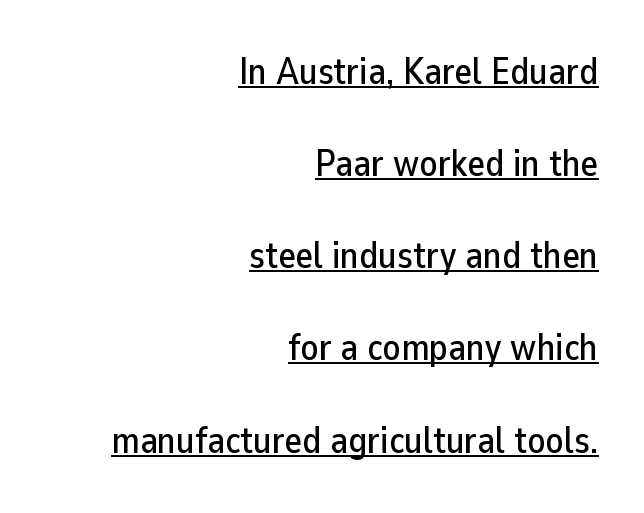
The image shows 37 px sans-serif type, upright; set right-aligned, loose line spacing (2.49x), normal letter spacing, underlined; low stroke contrast and a medium x-height.
